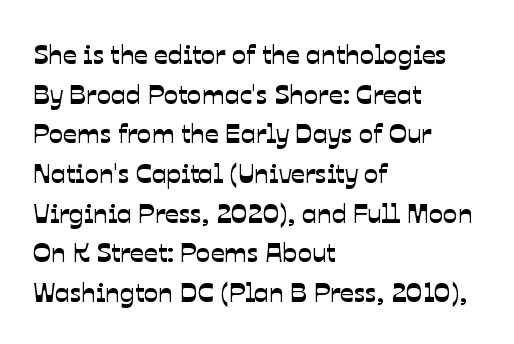
{"underline": "no", "align": "left", "line_spacing": "normal", "line_spacing_ratio": 1.47, "letter_spacing": "normal", "letter_spacing_em": 0.0, "glyph_px": 27}
